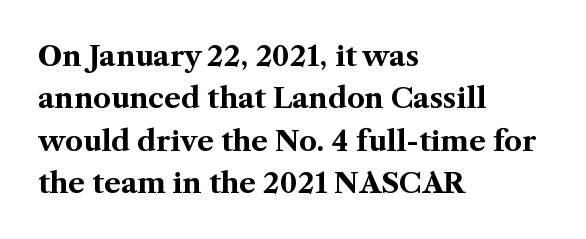
Q: Is the text bold? A: Yes.
Q: Is the text italic (slanted)? A: No, it is upright.
Q: Is the typeface a serif or a sans-serif typeface? A: Serif.
Q: Is the text underlined? A: No.
Q: How is the paragraph aligned? A: Left-aligned.
Q: Is the spacing between letters normal or unusually wide? A: Normal.
Q: Is the spacing between lines tight, normal or loose? A: Normal.
Q: Width (condensed, normal, or wide)? A: Normal.
Q: Stroke contrast? A: Medium.
Q: x-height? A: Medium.
Q: Monospaced? A: No.
